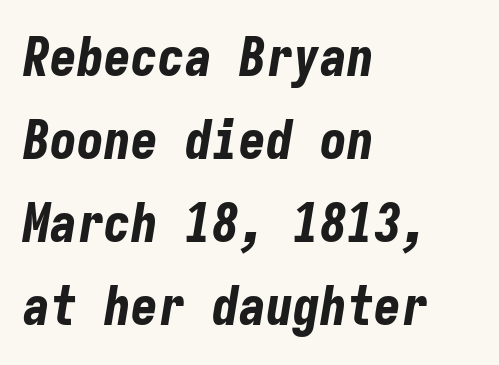
Q: Is the text bold? A: Yes.
Q: Is the text italic (slanted)? A: Yes, it leans right by about 9 degrees.
Q: Is the text underlined? A: No.
Q: How is the paragraph aligned? A: Left-aligned.
Q: Is the spacing between letters normal or unusually wide? A: Normal.
Q: Is the spacing between lines tight, normal or loose? A: Normal.
Q: Width (condensed, normal, or wide)? A: Condensed.
Q: Stroke contrast? A: Low.
Q: x-height? A: Medium.
Q: Monospaced? A: Yes.
